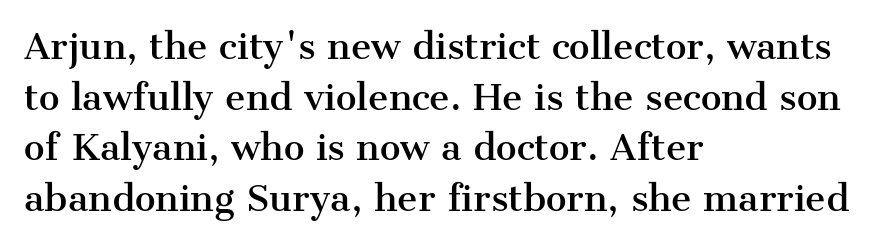
{"serif": "yes", "italic": "no", "width": "normal", "stroke_contrast": "medium", "x_height": "medium", "monospaced": "no", "underline": "no", "align": "left", "line_spacing": "normal", "line_spacing_ratio": 1.45, "letter_spacing": "normal", "letter_spacing_em": 0.0, "glyph_px": 35}
